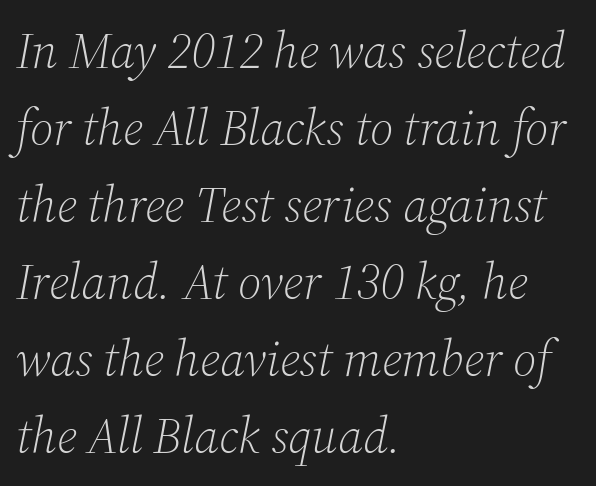
Summary of weight: not heavy and not bold. The ragged edge is on the right, which tells us the setting is flush left. Is the type slanted? Yes — the strokes lean at a clear angle. A normal amount of white space separates one row of letters from the next.
